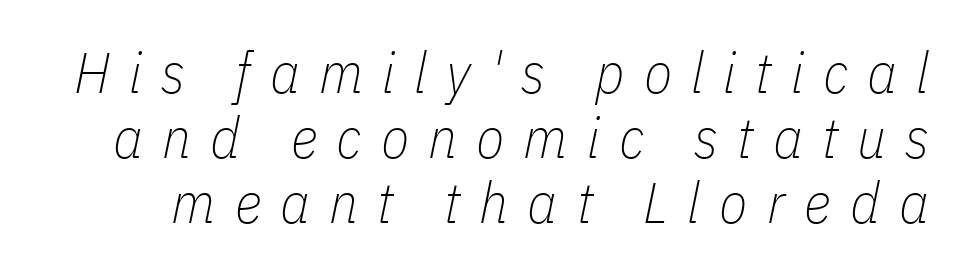
{"italic": "yes", "lean": "right", "slant_degrees": 11, "bold": "no", "weight": "thin", "width": "condensed", "stroke_contrast": "low", "x_height": "medium", "monospaced": "no", "underline": "no", "line_spacing": "tight", "line_spacing_ratio": 1.12, "letter_spacing": "wide", "letter_spacing_em": 0.33, "glyph_px": 58}
